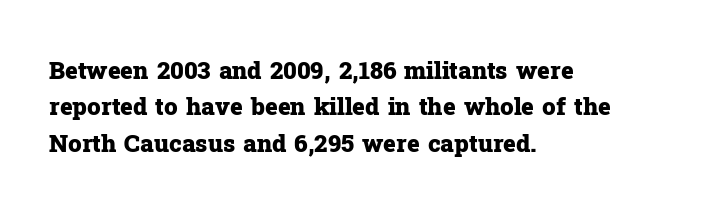
Q: Is the text bold? A: Yes.
Q: Is the text italic (slanted)? A: No, it is upright.
Q: Is the text underlined? A: No.
Q: How is the paragraph aligned? A: Left-aligned.
Q: Is the spacing between letters normal or unusually wide? A: Normal.
Q: Is the spacing between lines tight, normal or loose? A: Normal.
